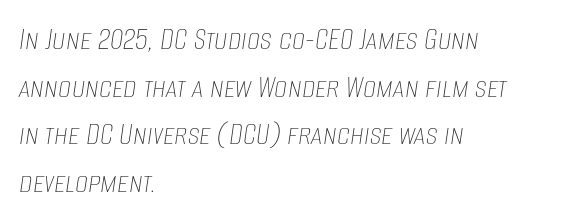
{"italic": "yes", "lean": "right", "slant_degrees": 8, "bold": "no", "weight": "thin", "width": "condensed", "stroke_contrast": "low", "x_height": "large", "monospaced": "no", "underline": "no", "align": "left", "line_spacing": "normal", "line_spacing_ratio": 1.44, "letter_spacing": "normal", "letter_spacing_em": 0.0, "glyph_px": 33}
